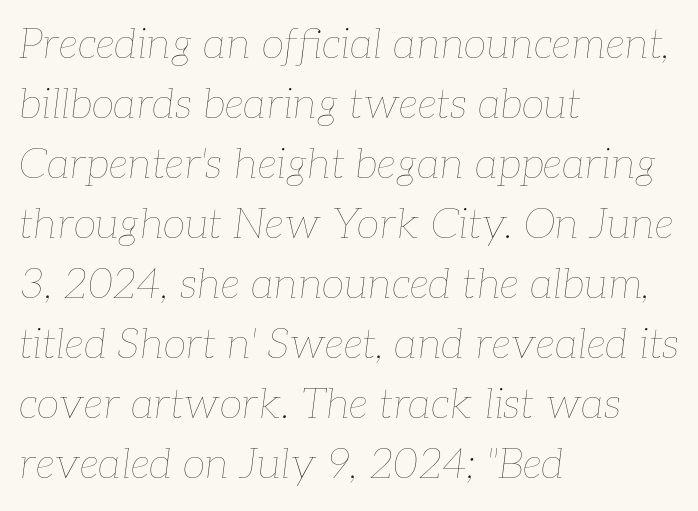
Q: Is the text bold? A: No.
Q: Is the text italic (slanted)? A: Yes, it leans right by about 7 degrees.
Q: Is the text underlined? A: No.
Q: How is the paragraph aligned? A: Left-aligned.
Q: Is the spacing between letters normal or unusually wide? A: Normal.
Q: Is the spacing between lines tight, normal or loose? A: Normal.
Q: Width (condensed, normal, or wide)? A: Normal.
Q: Stroke contrast? A: Low.
Q: x-height? A: Medium.
Q: Monospaced? A: No.
